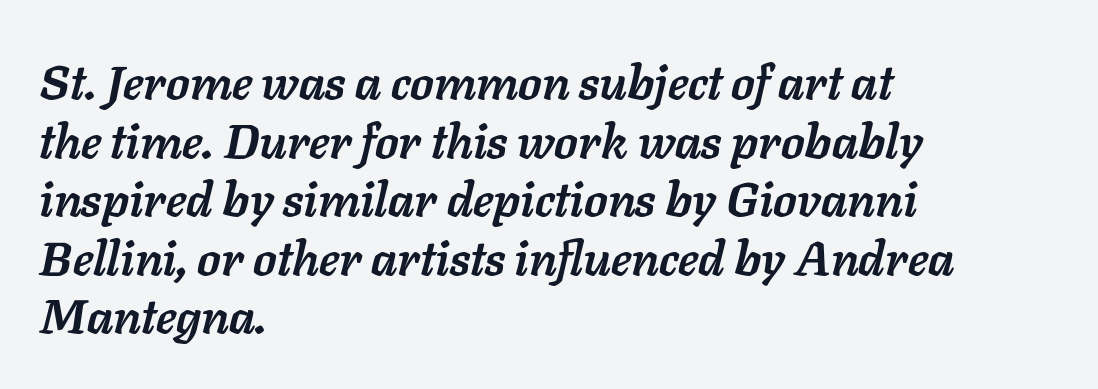
Nobody drew a line under any word here. Summary of weight: heavy, a full bold. Proportional: the letters do not fall into vertical columns. Visually the block forms a straight wall on the left and a jagged coastline on the right. The letters are slanted; this is an italic face. Look at the tracking — it's just the regular setting, nothing added.
